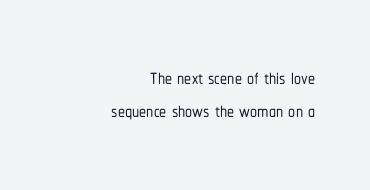
Q: Is the text italic (slanted)? A: No, it is upright.
Q: Is the typeface a serif or a sans-serif typeface? A: Sans-serif.
Q: Is the text underlined? A: No.
Q: How is the paragraph aligned? A: Right-aligned.
Q: Is the spacing between letters normal or unusually wide? A: Normal.
Q: Width (condensed, normal, or wide)? A: Condensed.
Q: Stroke contrast? A: Low.
Q: x-height? A: Medium.
Q: Monospaced? A: No.
